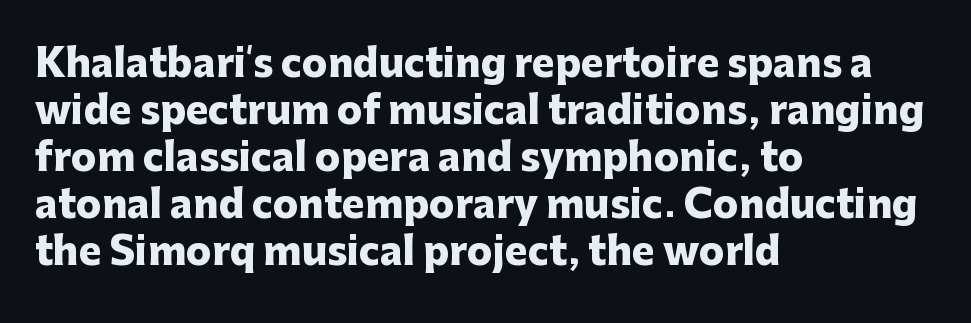
{"serif": "no", "italic": "no", "bold": "yes", "weight": "heavy", "width": "normal", "stroke_contrast": "low", "x_height": "medium", "monospaced": "no", "underline": "no", "align": "left", "line_spacing_ratio": 1.24, "letter_spacing": "normal", "letter_spacing_em": 0.0, "glyph_px": 38}
